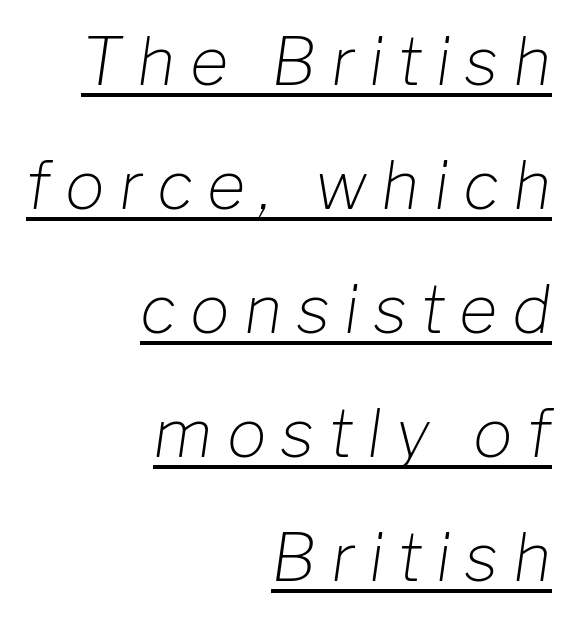
{"italic": "yes", "lean": "right", "slant_degrees": 8, "bold": "no", "weight": "light", "width": "normal", "stroke_contrast": "low", "x_height": "medium", "monospaced": "no", "underline": "yes", "align": "right", "line_spacing_ratio": 1.88, "letter_spacing": "wide", "letter_spacing_em": 0.22, "glyph_px": 66}
